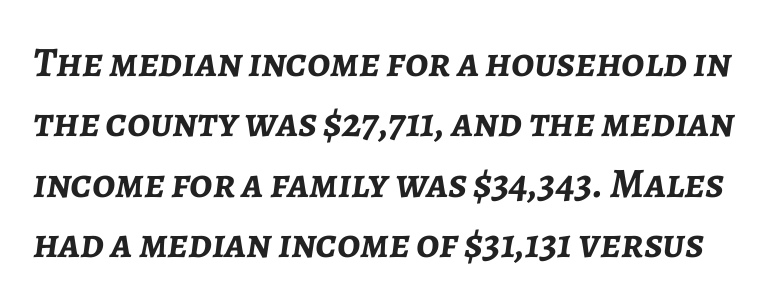
The image shows 42 px semibold type, italic (leaning right); set normal line spacing (1.44x), normal letter spacing, not underlined; low stroke contrast and a medium x-height.
